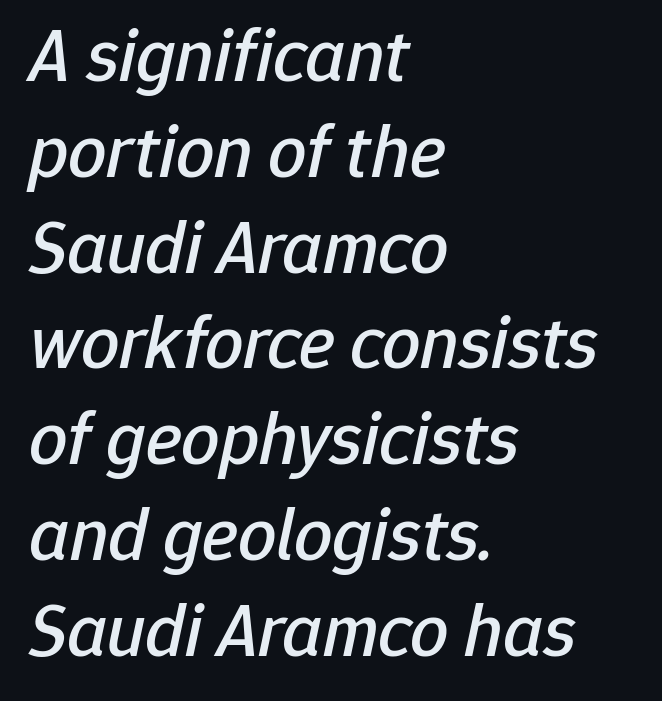
Q: Is the text italic (slanted)? A: Yes, it leans right by about 12 degrees.
Q: Is the text underlined? A: No.
Q: How is the paragraph aligned? A: Left-aligned.
Q: Is the spacing between letters normal or unusually wide? A: Normal.
Q: Is the spacing between lines tight, normal or loose? A: Normal.
Q: Width (condensed, normal, or wide)? A: Normal.
Q: Stroke contrast? A: Low.
Q: x-height? A: Medium.
Q: Monospaced? A: No.
